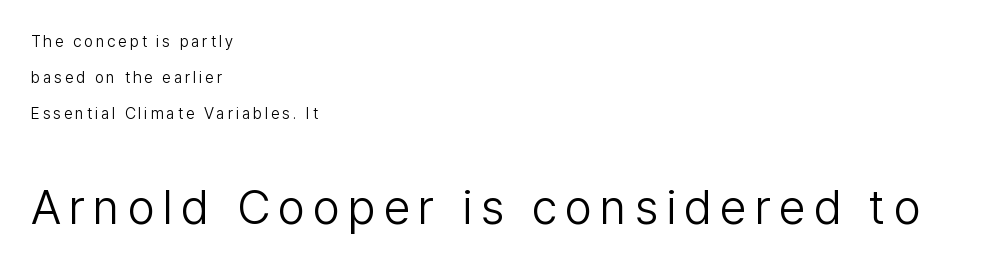
Q: Is the text bold? A: No.
Q: Is the text italic (slanted)? A: No, it is upright.
Q: Is the typeface a serif or a sans-serif typeface? A: Sans-serif.
Q: Is the text underlined? A: No.
Q: How is the paragraph aligned? A: Left-aligned.
Q: Is the spacing between lines tight, normal or loose? A: Loose.
Q: Which block of text is set in a larger size, the first (top) or the second (bottom)? A: The second (bottom) one.
Q: Width (condensed, normal, or wide)? A: Normal.
Q: Stroke contrast? A: Low.
Q: x-height? A: Medium.
Q: Monospaced? A: No.
